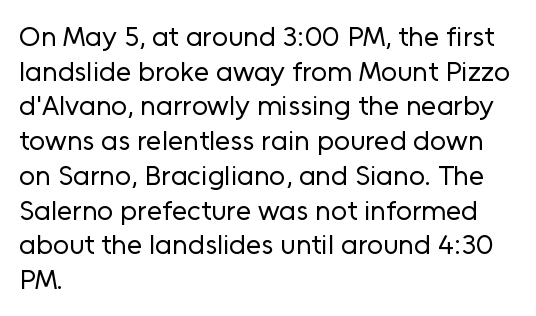
Weight: in the light-to-regular range. The designer went with a sans here, leaving each stem footless. Descenders are the only things crossing below the line. Line starts are locked; line ends wander.
